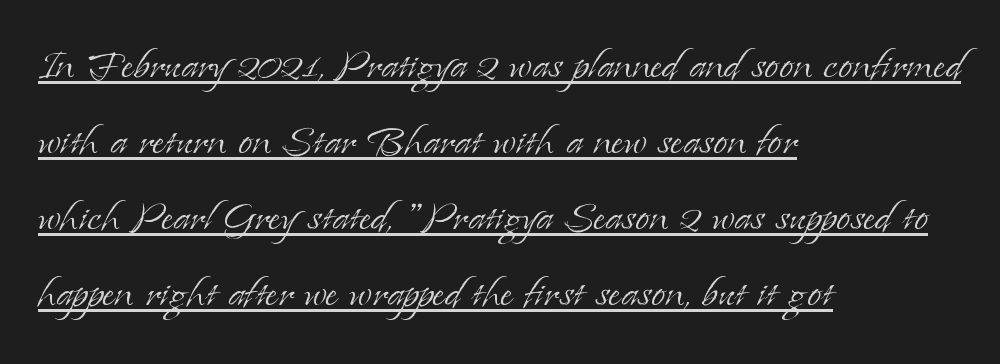
{"serif": "yes", "bold": "no", "weight": "light", "width": "normal", "stroke_contrast": "low", "x_height": "small", "monospaced": "no", "underline": "yes", "align": "left", "line_spacing": "normal", "line_spacing_ratio": 1.49, "letter_spacing": "normal", "letter_spacing_em": 0.0, "glyph_px": 51}
